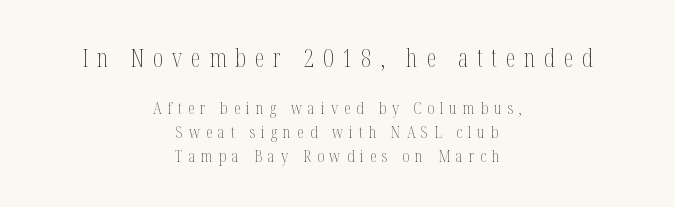
This sample keeps an unexceptional amount of space between lines. Honestly, there is no underline to notice here at all. Notice how the passage keeps no hard edge, just a central spine. The type sits square on the baseline with zero lean. Vertical stems look standard width or narrower in stroke.
